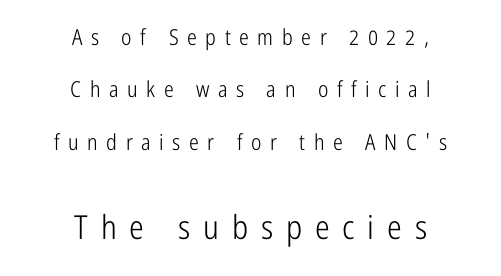
The passage shown is typed in a proportional face where columns would drift. The line-height multiplier appears high, well above default. The face looks like a standard text weight, possibly lighter. Larger block? The one below; the one above is distinctly smaller. This rendering employs a face without finishing strokes, i.e., a sans-serif.
